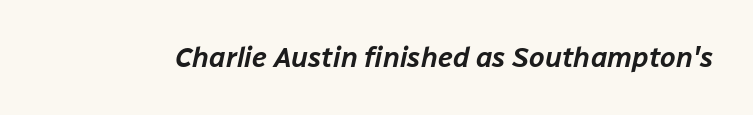
{"italic": "yes", "lean": "right", "slant_degrees": 12, "width": "normal", "stroke_contrast": "low", "x_height": "medium", "monospaced": "no", "underline": "no", "letter_spacing": "normal", "letter_spacing_em": 0.0, "glyph_px": 28}
